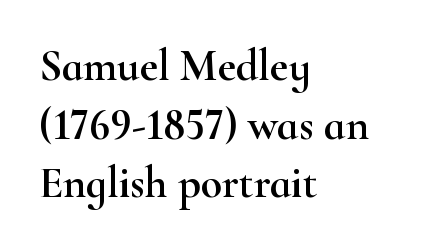
The letterforms sit shoulder to shoulder at normal distance. The typography opts for an upright posture over an oblique one. In terms of leading, this rendering sits right in the middle. Letters rest on an invisible, unmarked baseline.
